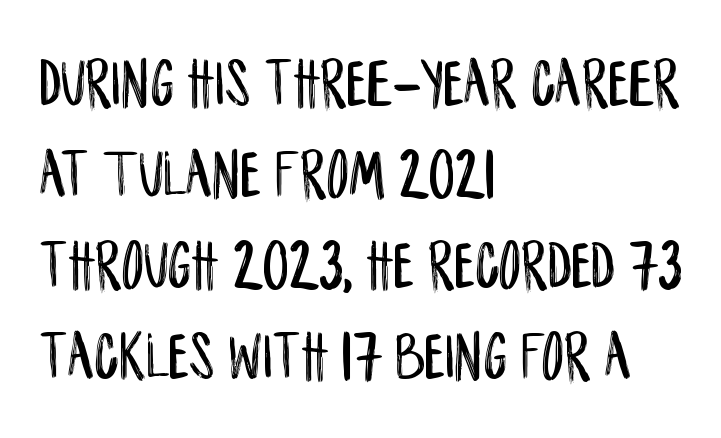
{"serif": "no", "italic": "no", "width": "condensed", "stroke_contrast": "low", "x_height": "large", "monospaced": "no", "underline": "no", "align": "left", "line_spacing": "normal", "line_spacing_ratio": 1.3, "letter_spacing": "normal", "letter_spacing_em": 0.0, "glyph_px": 70}
